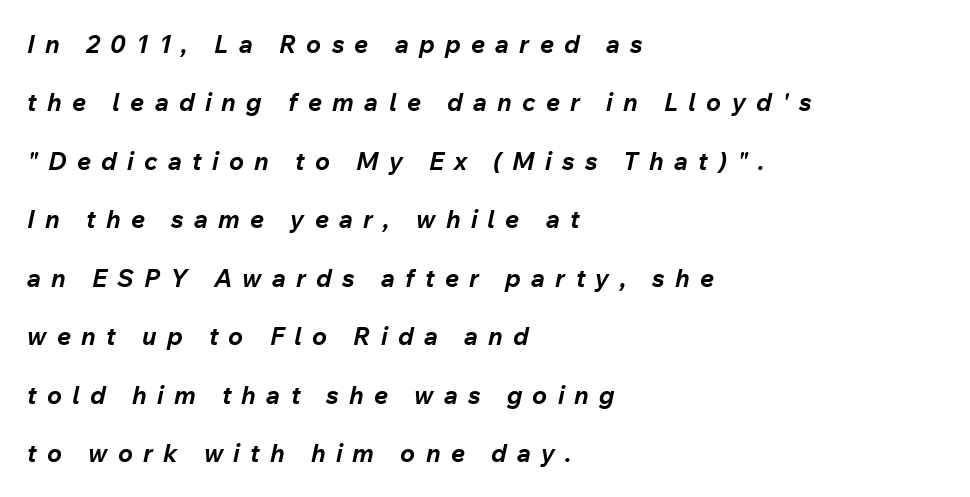
The image shows 25 px bold type, italic (leaning right); set left-aligned, loose line spacing (2.34x), unusually wide letter spacing (+0.41 em), not underlined.
